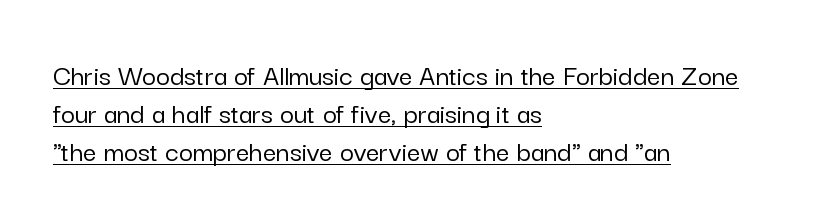
The image shows 30 px sans-serif type, upright; set left-aligned, normal line spacing (1.26x), normal letter spacing, underlined; low stroke contrast and a medium x-height.
